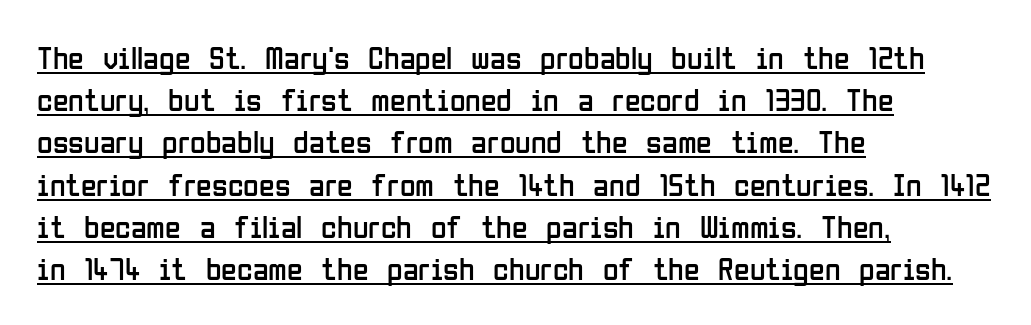
The image shows 32 px regular-weight, condensed sans-serif type, upright; set left-aligned, normal line spacing (1.32x), normal letter spacing, underlined; low stroke contrast and a medium x-height.
